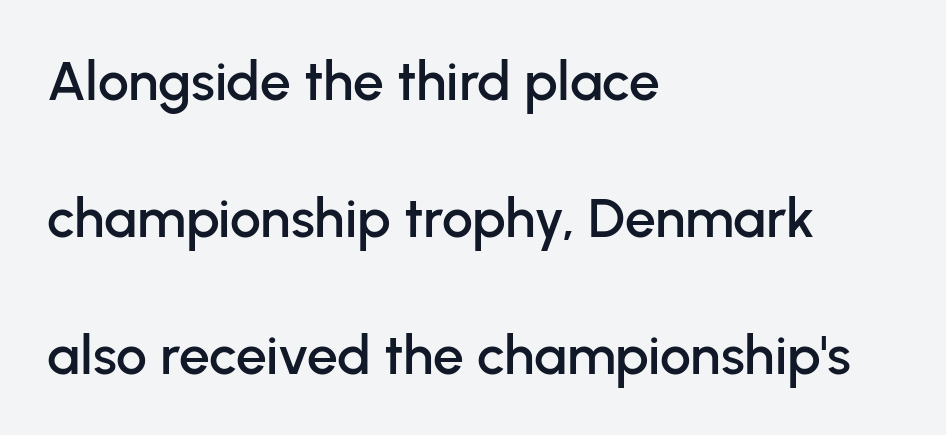
Q: Is the text italic (slanted)? A: No, it is upright.
Q: Is the typeface a serif or a sans-serif typeface? A: Sans-serif.
Q: Is the text underlined? A: No.
Q: How is the paragraph aligned? A: Left-aligned.
Q: Is the spacing between letters normal or unusually wide? A: Normal.
Q: Is the spacing between lines tight, normal or loose? A: Loose.
Q: Width (condensed, normal, or wide)? A: Normal.
Q: Stroke contrast? A: Low.
Q: x-height? A: Medium.
Q: Monospaced? A: No.
